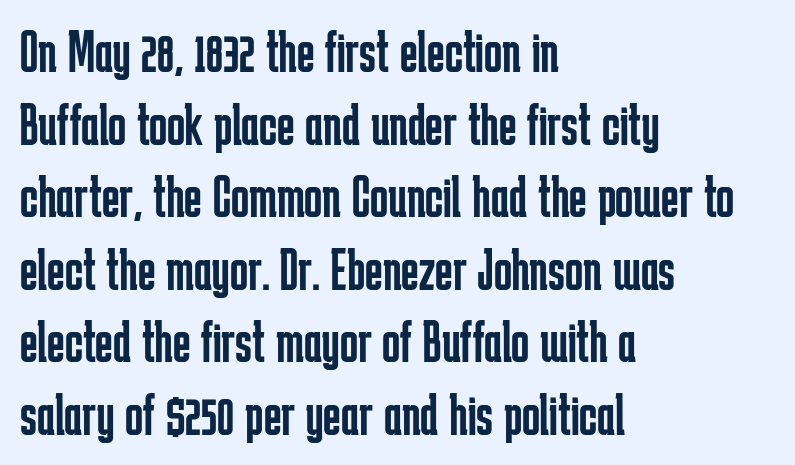
The image shows 60 px regular-weight, condensed sans-serif type, upright; set left-aligned, line spacing 1.21x, normal letter spacing, not underlined; low stroke contrast and a medium x-height.
